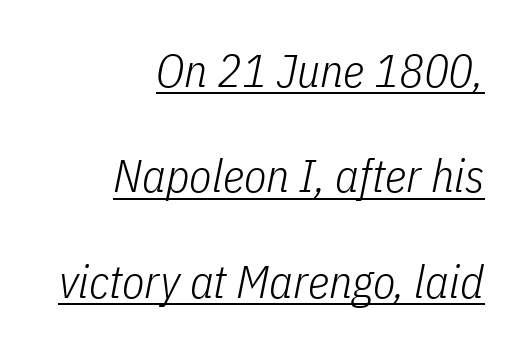
Q: Is the text bold? A: No.
Q: Is the text italic (slanted)? A: Yes, it leans right by about 11 degrees.
Q: Is the text underlined? A: Yes.
Q: How is the paragraph aligned? A: Right-aligned.
Q: Is the spacing between letters normal or unusually wide? A: Normal.
Q: Is the spacing between lines tight, normal or loose? A: Loose.
Q: Width (condensed, normal, or wide)? A: Condensed.
Q: Stroke contrast? A: Low.
Q: x-height? A: Medium.
Q: Monospaced? A: No.
